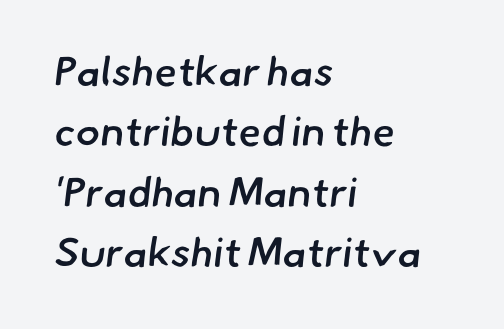
Is the block centered? No — it sits flush against the left margin. Do the characters align in a grid? No, the font is proportional. Regarding serifs, this sample does without them. These words are printed semibold, heavier than regular yet not bold.
